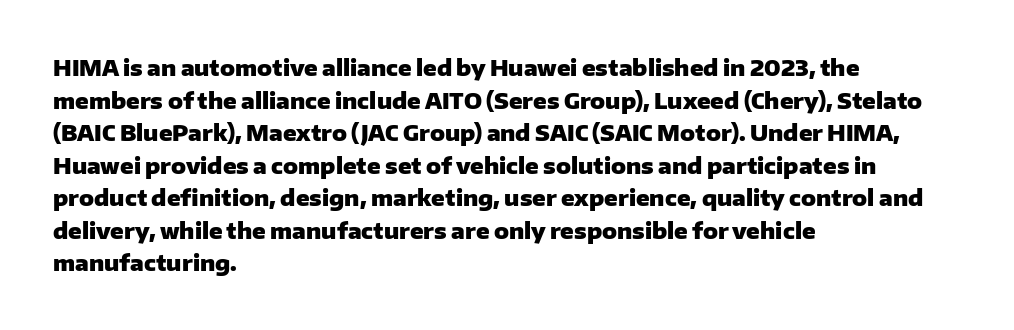
The image shows 22 px bold type, upright; set left-aligned, normal line spacing (1.48x), normal letter spacing, not underlined.
